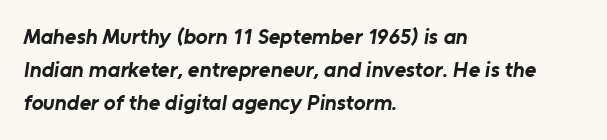
{"bold": "yes", "underline": "no", "align": "left", "line_spacing": "normal", "line_spacing_ratio": 1.51, "letter_spacing": "normal", "letter_spacing_em": 0.0, "glyph_px": 22}
